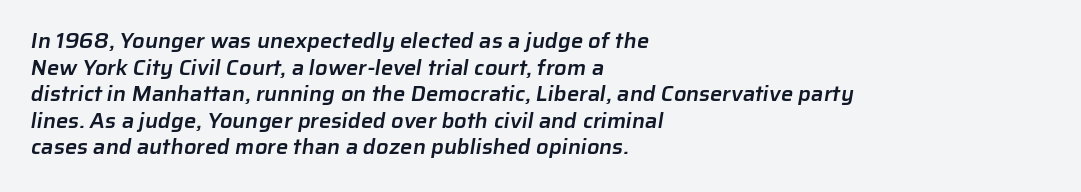
Q: Is the text bold? A: Semi-bold.
Q: Is the text underlined? A: No.
Q: How is the paragraph aligned? A: Left-aligned.
Q: Is the spacing between letters normal or unusually wide? A: Normal.
